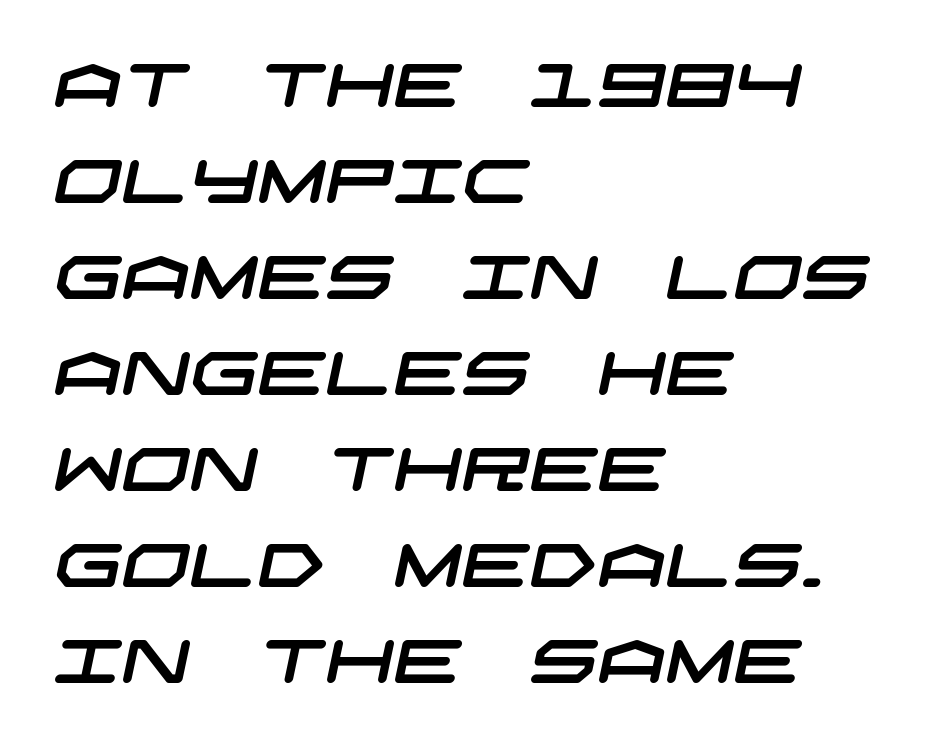
The image shows 60 px wide sans-serif type; set left-aligned, normal line spacing (1.6x), normal letter spacing, not underlined; low stroke contrast and a large x-height.
